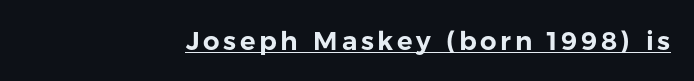
{"italic": "no", "underline": "yes", "align": "right", "glyph_px": 26}
